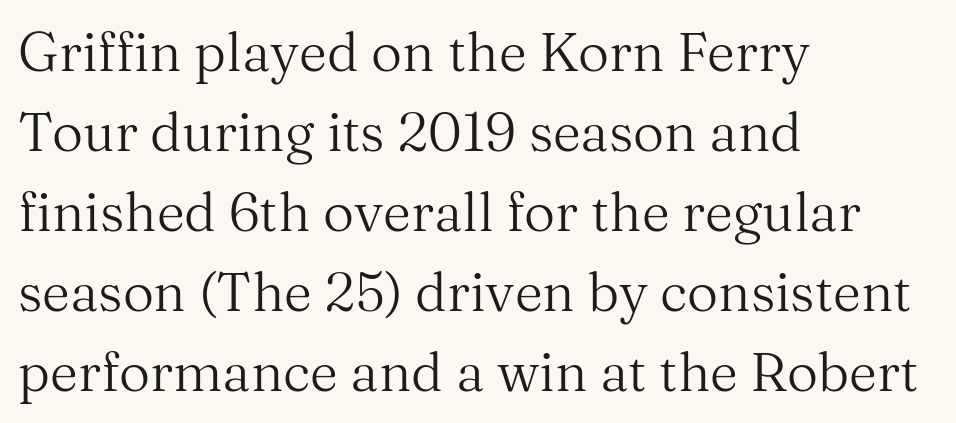
{"serif": "yes", "italic": "no", "bold": "no", "weight": "regular", "width": "normal", "stroke_contrast": "medium", "x_height": "medium", "monospaced": "no", "underline": "no", "align": "left", "line_spacing": "normal", "line_spacing_ratio": 1.48, "letter_spacing": "normal", "letter_spacing_em": 0.0, "glyph_px": 54}
